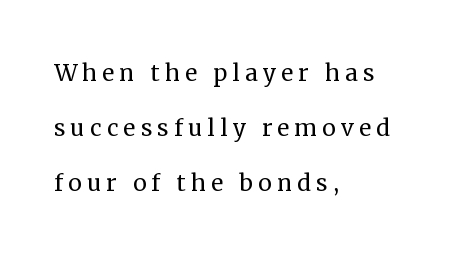
The image shows 31 px regular-weight serif type, upright; set left-aligned, line spacing 1.77x, not underlined; medium stroke contrast and a medium x-height.
